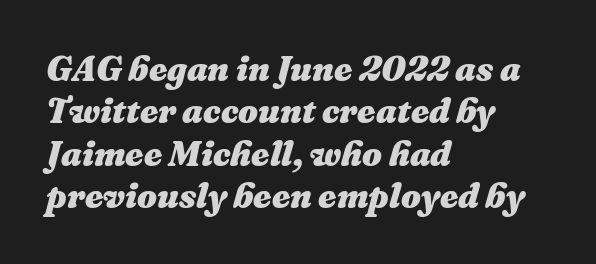
The image shows 35 px heavy type, italic (leaning right); set left-aligned, line spacing 1.21x, normal letter spacing, not underlined; medium stroke contrast and a medium x-height.
